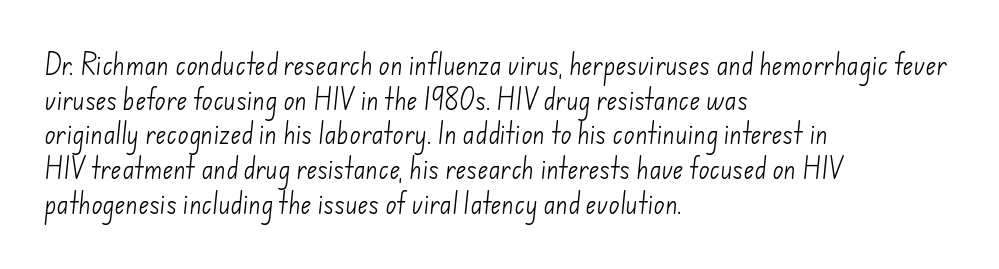
The image shows 23 px text type; set left-aligned, normal line spacing (1.51x), normal letter spacing, not underlined.
